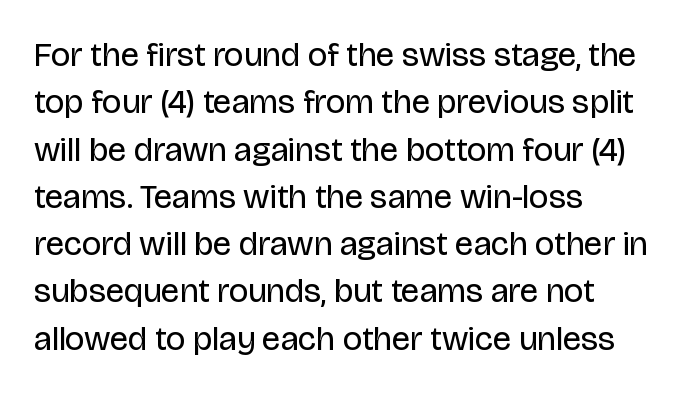
Q: Is the text bold? A: No.
Q: Is the text italic (slanted)? A: No, it is upright.
Q: Is the typeface a serif or a sans-serif typeface? A: Sans-serif.
Q: Is the text underlined? A: No.
Q: How is the paragraph aligned? A: Left-aligned.
Q: Is the spacing between letters normal or unusually wide? A: Normal.
Q: Is the spacing between lines tight, normal or loose? A: Normal.
Q: Width (condensed, normal, or wide)? A: Normal.
Q: Stroke contrast? A: Low.
Q: x-height? A: Large.
Q: Monospaced? A: No.
